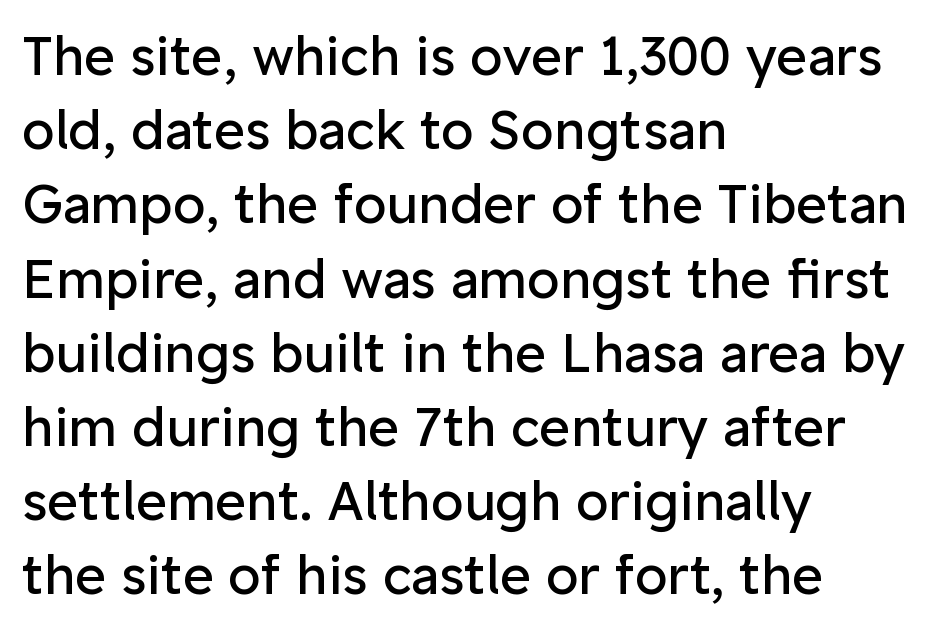
Is there any slant? The stems are plumb. Do the characters align in a grid? No, the font is proportional. Words appear dense and cohesive because spacing is normal. This rendering features lettering with no underline.
